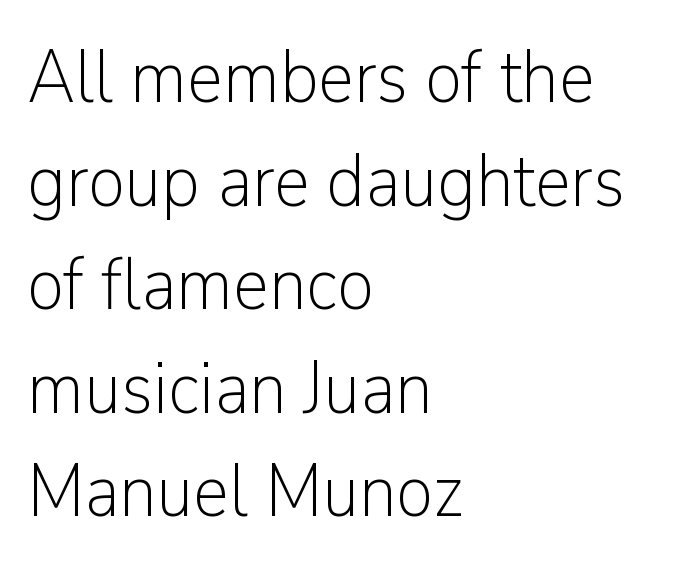
Default kerning and tracking; the words read as compact shapes. No feet cap the strokes, marking this as sans-serif type. Posture: vertical. Layout note: lines flush left. Proportional: the letters do not fall into vertical columns. Does the leading feel generous? No, just average.
